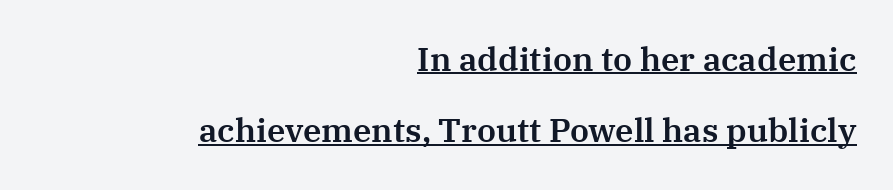
The image shows 33 px serif type, upright; set right-aligned, loose line spacing (2.16x), normal letter spacing, underlined; medium stroke contrast and a medium x-height.
